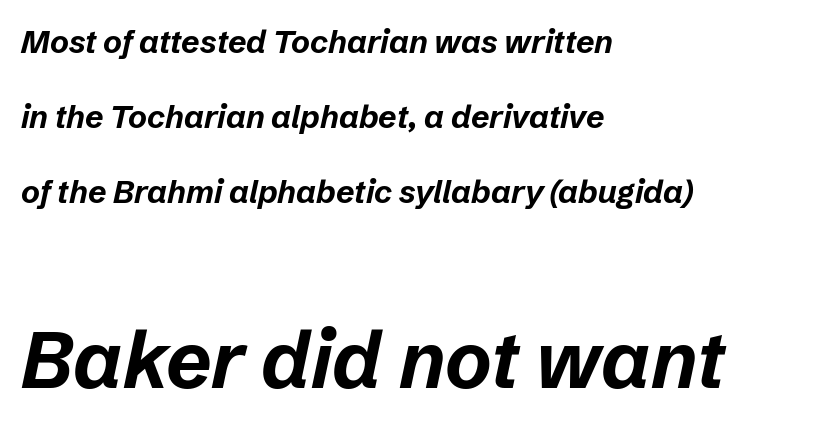
The image shows 79 px bold type, italic (leaning right); set left-aligned, loose line spacing (2.35x), normal letter spacing, not underlined; the second (bottom) block is 2.47x larger; low stroke contrast and a medium x-height.
